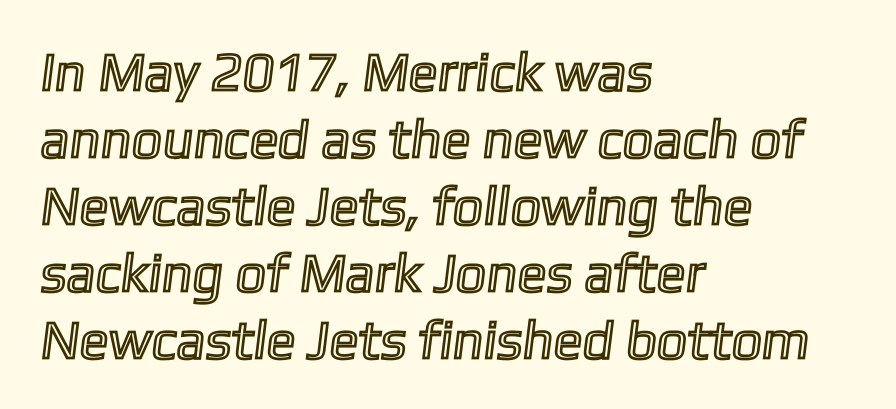
Looks like regular typesetting: each glyph gets only the width it needs. The words here are not underlined. The text block is weighted toward the left margin, trailing off unevenly rightward. Tracking here is standard; glyphs follow each other at the usual distance.
